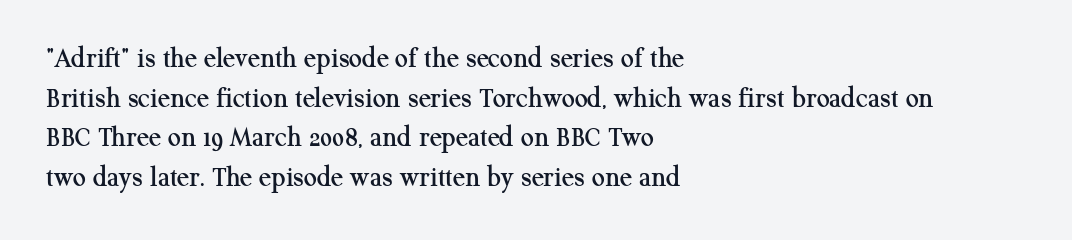
Baseline-to-baseline distance is the conventional proportion of letter height. Plain, unruled lines of type. Spacing verdict: proportional, widths tailored to each character. Every row of glyphs begins at an identical x-position on the left. No extra tracking has been applied to these lines. What kind of face is this? One with serifs.
